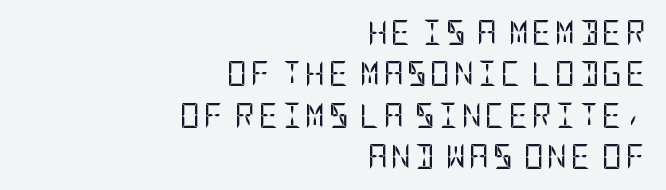
Q: Is the text bold? A: No.
Q: Is the text italic (slanted)? A: No, it is upright.
Q: Is the text underlined? A: No.
Q: How is the paragraph aligned? A: Right-aligned.
Q: Is the spacing between lines tight, normal or loose? A: Normal.
